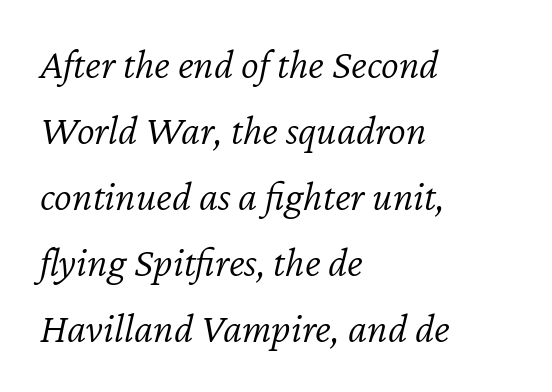
The image shows 42 px light type, italic (leaning right); set left-aligned, normal line spacing (1.57x), normal letter spacing, not underlined; low stroke contrast and a medium x-height.
